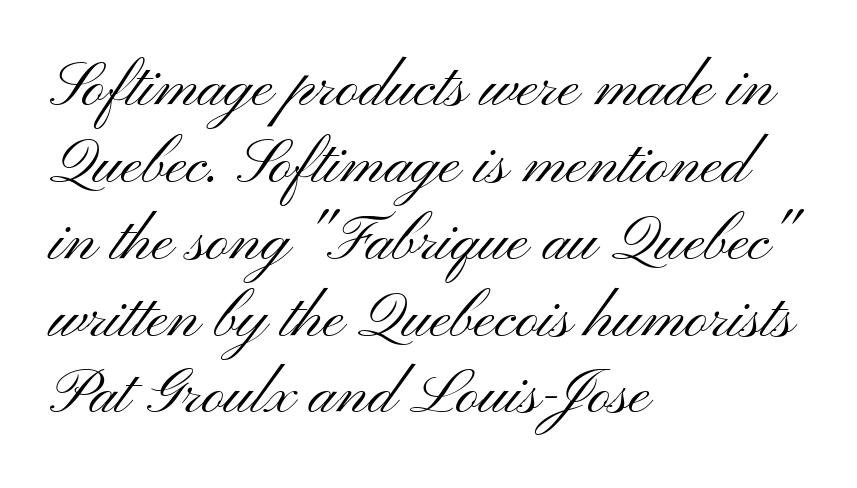
{"serif": "no", "bold": "no", "weight": "light", "width": "wide", "stroke_contrast": "medium", "x_height": "small", "monospaced": "no", "underline": "no", "align": "left", "line_spacing_ratio": 1.22, "letter_spacing": "normal", "letter_spacing_em": 0.0, "glyph_px": 63}
